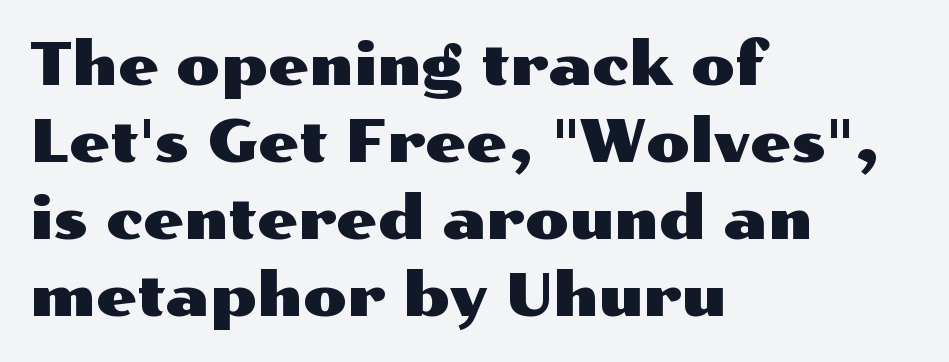
In terms of posture, this sample is upright. Each letter keeps its own natural width here, so spacing adapts to shape. Observe the ordinary spacing: letters are neighbours, not strangers. This sample uses a sans-serif face.
